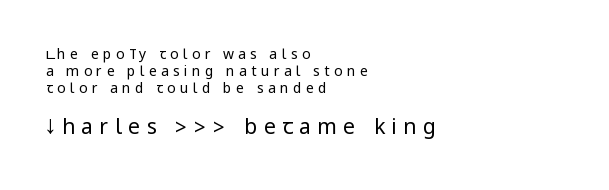
Students, note that the glyphs here are deliberately spaced far apart. A classic flush-left, rag-right setting is used for this passage. The emphasis by scale lands on block number two, below. This sample uses an upright cut, with every glyph sitting square on the baseline. Has an underline been added? It has not. No letter is thick-stroked: the sample isn't bold.
